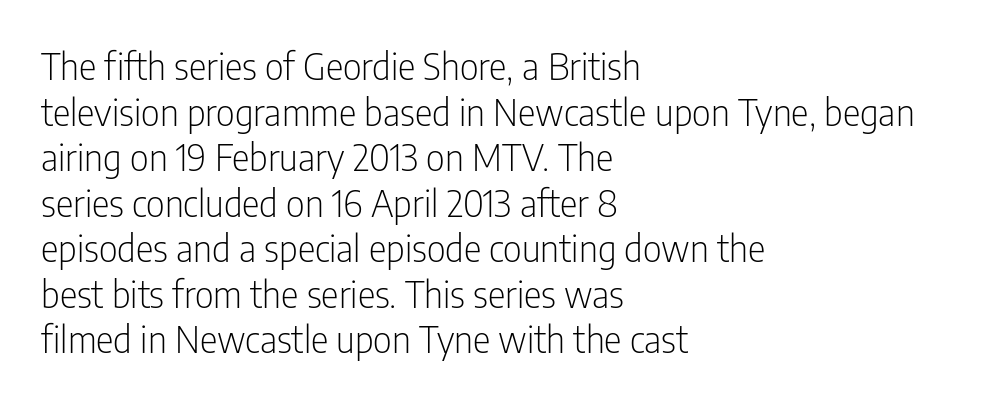
Tall strokes in this sample are plumb rather than angled. Plain, unruled lines of type. Characters follow at the spacing the type designer built in. This sample has the flowing, uneven cadence of proportional lettering. Note: no serifs on the glyphs. Is this a heavy cut? Hardly; it is regular or lighter.
